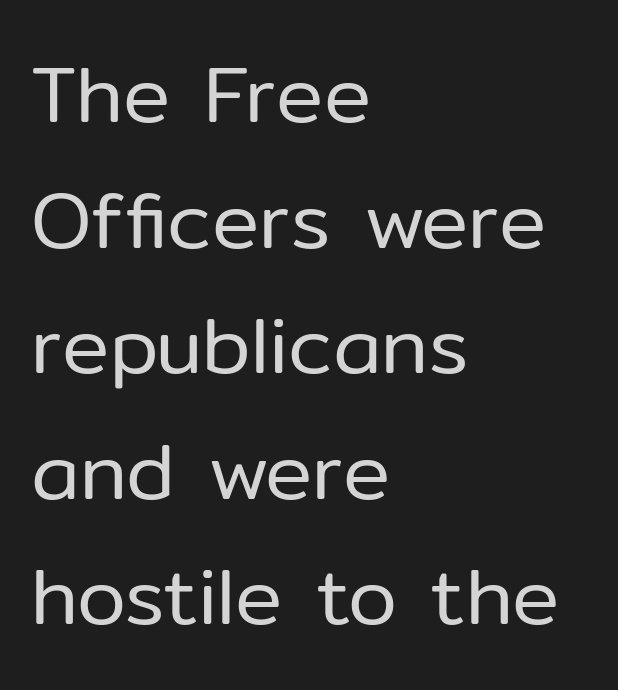
The image shows 79 px regular-weight sans-serif type, upright; set left-aligned, normal line spacing (1.59x), normal letter spacing, not underlined; low stroke contrast and a medium x-height.
